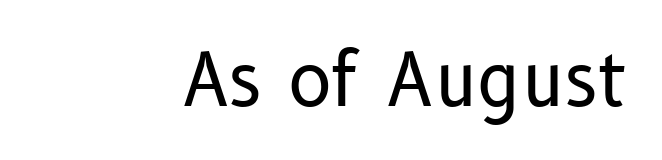
Q: Is the text bold? A: No.
Q: Is the text italic (slanted)? A: No, it is upright.
Q: Is the typeface a serif or a sans-serif typeface? A: Sans-serif.
Q: Is the text underlined? A: No.
Q: Is the spacing between letters normal or unusually wide? A: Normal.
Q: Width (condensed, normal, or wide)? A: Normal.
Q: Stroke contrast? A: Low.
Q: x-height? A: Medium.
Q: Monospaced? A: No.
